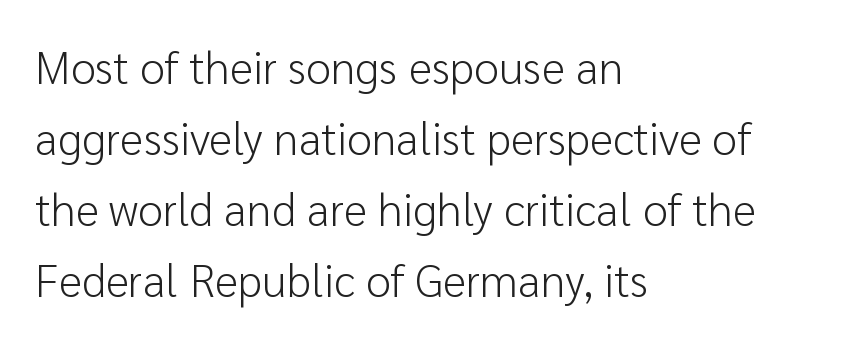
{"serif": "no", "italic": "no", "bold": "no", "weight": "light", "width": "normal", "stroke_contrast": "low", "x_height": "medium", "monospaced": "no", "underline": "no", "align": "left", "line_spacing": "normal", "line_spacing_ratio": 1.58, "letter_spacing": "normal", "letter_spacing_em": 0.0, "glyph_px": 45}
